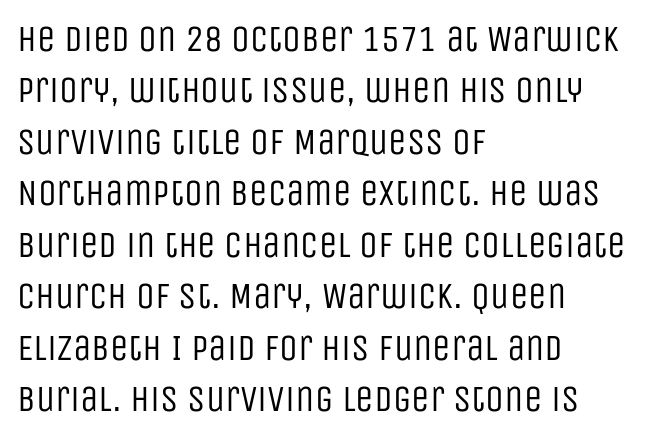
The strokes carry an ordinary text weight at most. Unmarked baselines from the first word to the last. Each word holds together tightly as a unit, with standard inter-letter gaps. Grotesque or geometric, the face here clearly has no serifs. The text block is weighted toward the left margin, trailing off unevenly rightward. The letters stand straight up with perfectly vertical stems.
